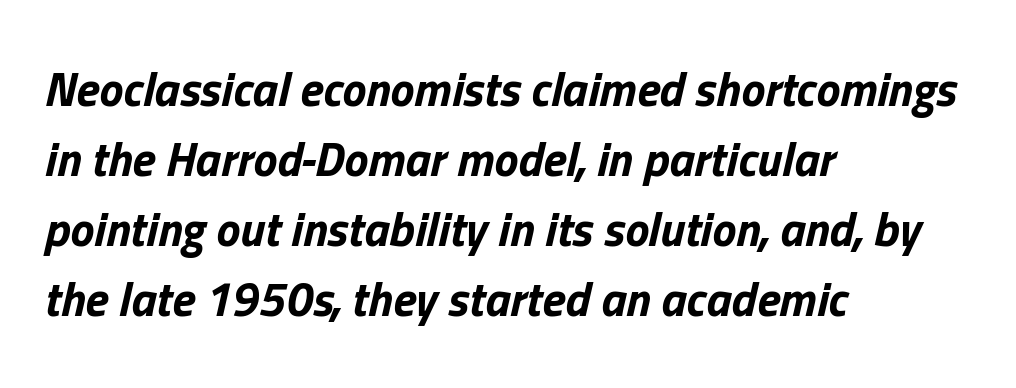
Q: Is the text bold? A: Yes.
Q: Is the text italic (slanted)? A: Yes, it leans right by about 13 degrees.
Q: Is the text underlined? A: No.
Q: How is the paragraph aligned? A: Left-aligned.
Q: Is the spacing between letters normal or unusually wide? A: Normal.
Q: Is the spacing between lines tight, normal or loose? A: Normal.
Q: Width (condensed, normal, or wide)? A: Normal.
Q: Stroke contrast? A: Low.
Q: x-height? A: Medium.
Q: Monospaced? A: No.
